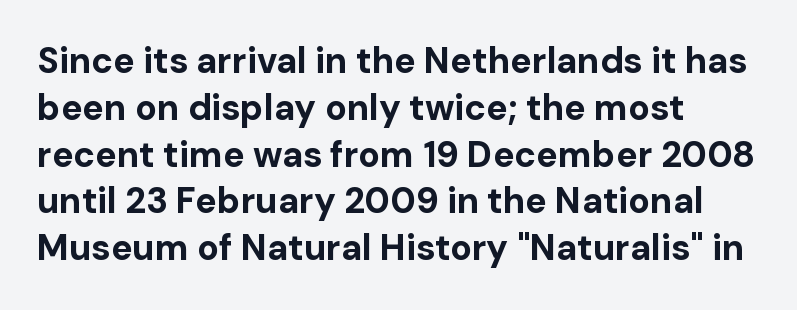
The image shows 36 px bold sans-serif type, upright; set left-aligned, normal line spacing (1.3x), normal letter spacing, not underlined; low stroke contrast and a medium x-height.
